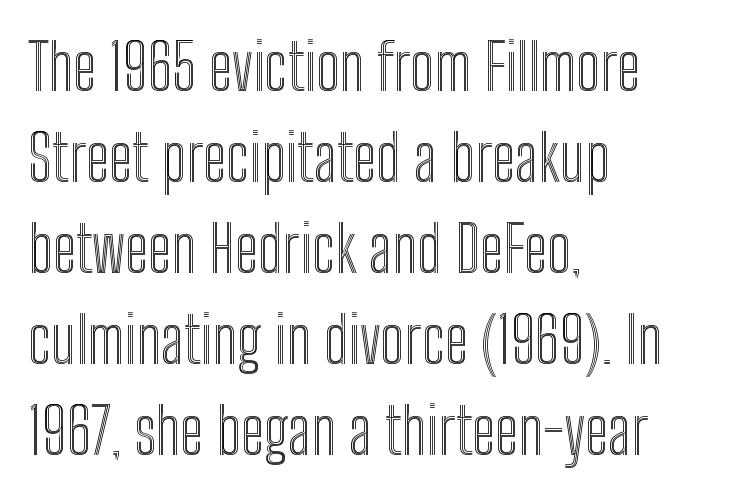
The image shows 64 px condensed type, upright; set left-aligned, normal line spacing (1.42x), normal letter spacing, not underlined; a medium x-height.
